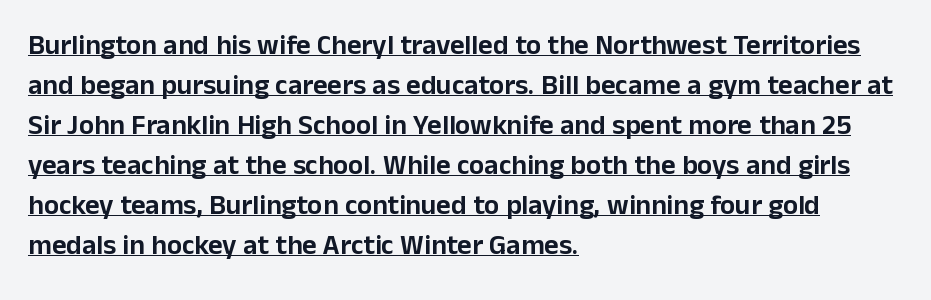
Q: Is the text italic (slanted)? A: No, it is upright.
Q: Is the typeface a serif or a sans-serif typeface? A: Sans-serif.
Q: Is the text underlined? A: Yes.
Q: How is the paragraph aligned? A: Left-aligned.
Q: Is the spacing between letters normal or unusually wide? A: Normal.
Q: Is the spacing between lines tight, normal or loose? A: Normal.
Q: Width (condensed, normal, or wide)? A: Normal.
Q: Stroke contrast? A: Low.
Q: x-height? A: Medium.
Q: Monospaced? A: No.
